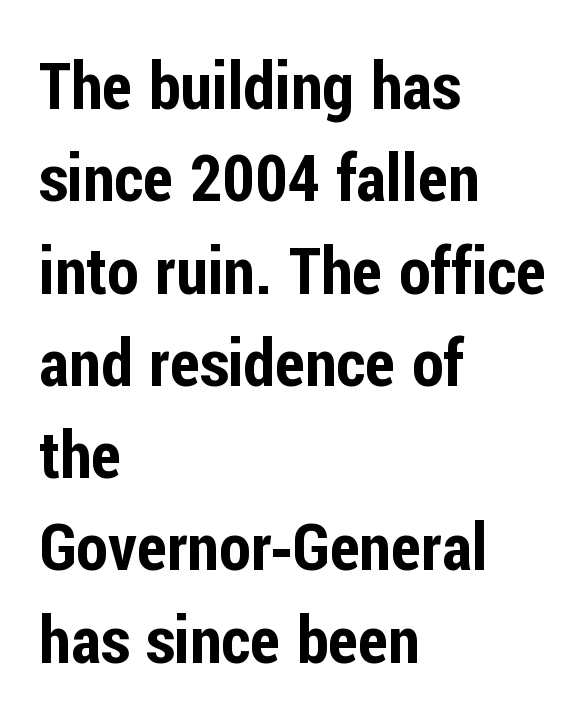
{"serif": "no", "italic": "no", "width": "condensed", "stroke_contrast": "low", "x_height": "medium", "monospaced": "no", "underline": "no", "align": "left", "line_spacing": "normal", "line_spacing_ratio": 1.42, "letter_spacing": "normal", "letter_spacing_em": 0.0, "glyph_px": 65}
